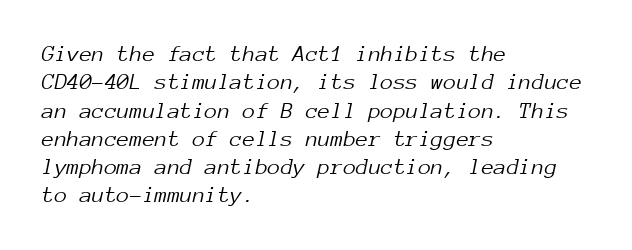
Nobody touched the tracking dial on this one. Ink coverage per letter is moderate at most. The words here are not underlined. Designer's note — italics engaged.
